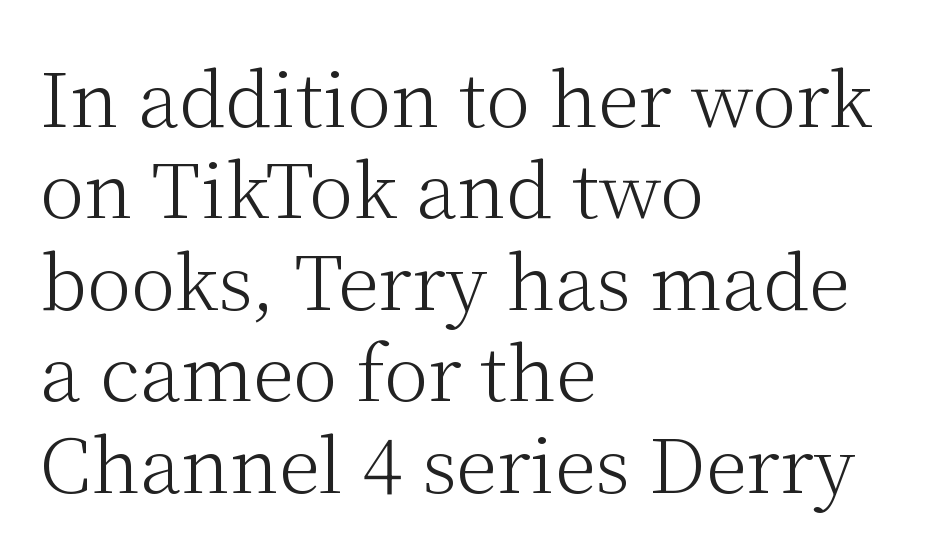
Q: Is the text bold? A: No.
Q: Is the text italic (slanted)? A: No, it is upright.
Q: Is the typeface a serif or a sans-serif typeface? A: Serif.
Q: Is the text underlined? A: No.
Q: How is the paragraph aligned? A: Left-aligned.
Q: Is the spacing between letters normal or unusually wide? A: Normal.
Q: Width (condensed, normal, or wide)? A: Normal.
Q: Stroke contrast? A: Medium.
Q: x-height? A: Medium.
Q: Monospaced? A: No.
